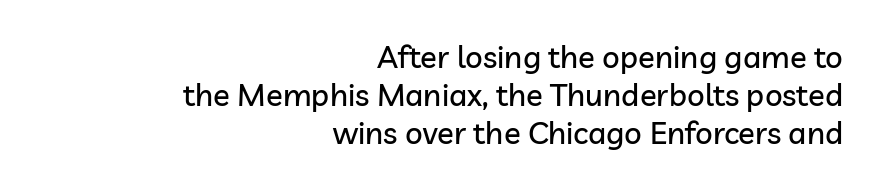
Q: Is the text italic (slanted)? A: No, it is upright.
Q: Is the typeface a serif or a sans-serif typeface? A: Sans-serif.
Q: Is the text underlined? A: No.
Q: How is the paragraph aligned? A: Right-aligned.
Q: Is the spacing between letters normal or unusually wide? A: Normal.
Q: Width (condensed, normal, or wide)? A: Normal.
Q: Stroke contrast? A: Low.
Q: x-height? A: Medium.
Q: Monospaced? A: No.
